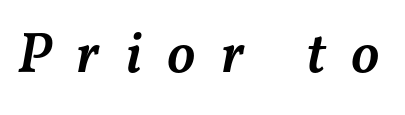
Tall strokes in this sample are angled rather than plumb. A clean baseline with only descenders dipping below it. Varying glyph widths throughout — classic text-font behaviour. Typographic density is moderately raised because the face is semibold. Glyph-to-glyph distance is far greater than everyday printed text.
